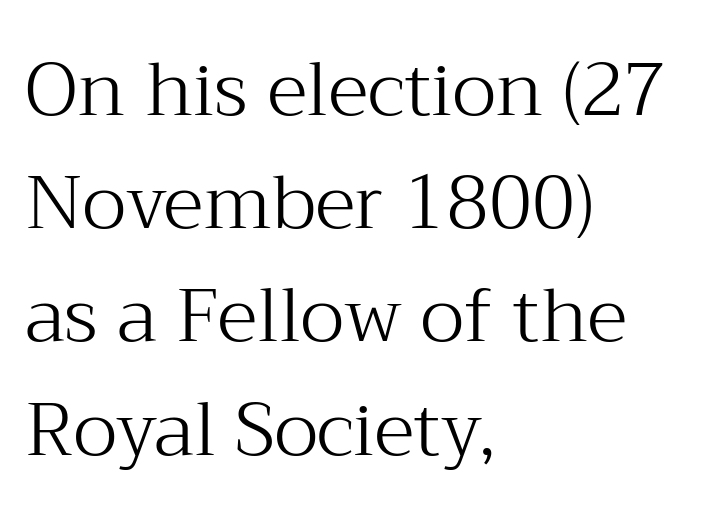
{"serif": "yes", "italic": "no", "bold": "no", "weight": "light", "width": "normal", "stroke_contrast": "medium", "x_height": "medium", "monospaced": "no", "underline": "no", "align": "left", "line_spacing": "normal", "line_spacing_ratio": 1.51, "letter_spacing": "normal", "letter_spacing_em": 0.0, "glyph_px": 75}
